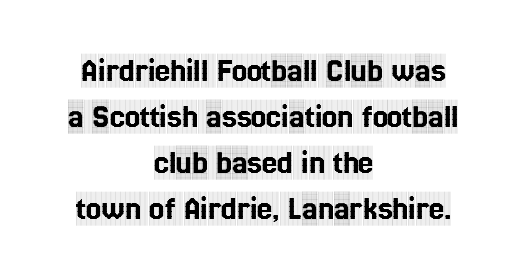
Q: Is the text italic (slanted)? A: No, it is upright.
Q: Is the typeface a serif or a sans-serif typeface? A: Serif.
Q: Is the text underlined? A: No.
Q: How is the paragraph aligned? A: Centered.
Q: Is the spacing between letters normal or unusually wide? A: Normal.
Q: Is the spacing between lines tight, normal or loose? A: Normal.
Q: Width (condensed, normal, or wide)? A: Condensed.
Q: x-height? A: Large.
Q: Monospaced? A: No.
